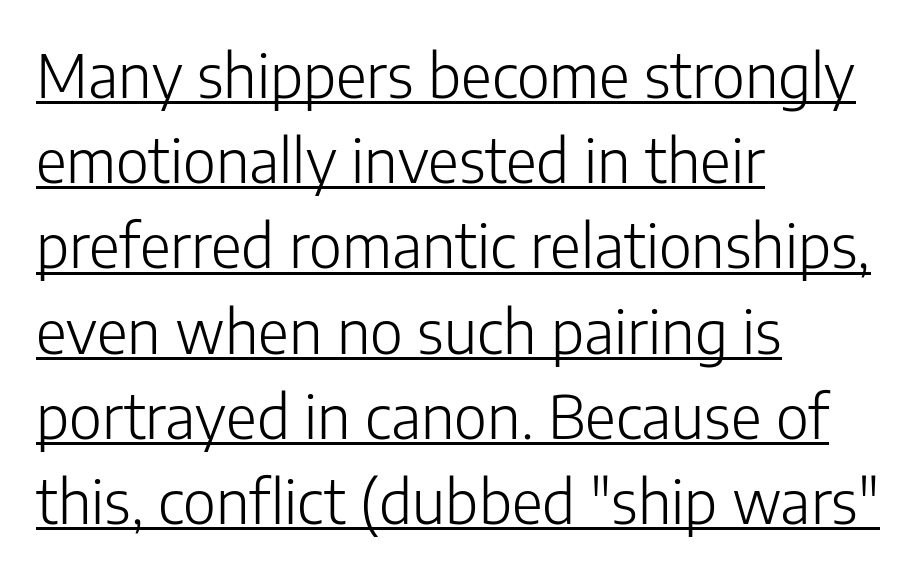
Heft: none added — not bold. Line beginnings align vertically; line endings do not. Line spacing here is normal. Designer's note — italics off, roman on. The rendered words wear a rule along their underside.
